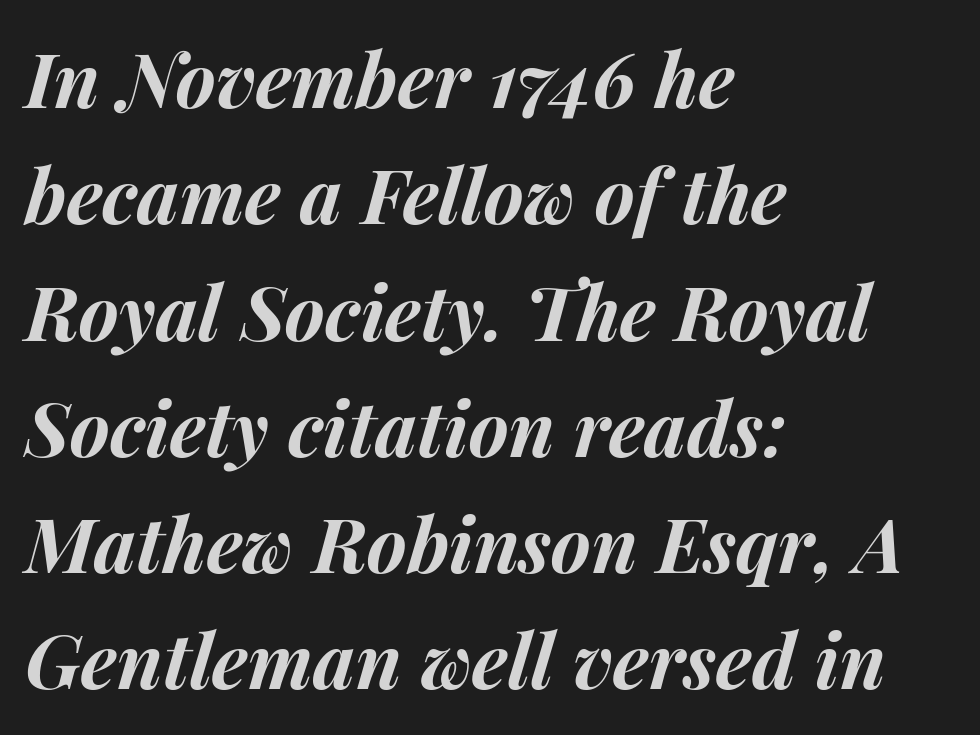
Q: Is the text bold? A: Yes.
Q: Is the text italic (slanted)? A: Yes, it leans right by about 15 degrees.
Q: Is the text underlined? A: No.
Q: How is the paragraph aligned? A: Left-aligned.
Q: Is the spacing between letters normal or unusually wide? A: Normal.
Q: Is the spacing between lines tight, normal or loose? A: Normal.
Q: Width (condensed, normal, or wide)? A: Normal.
Q: Stroke contrast? A: Medium.
Q: x-height? A: Medium.
Q: Monospaced? A: No.
